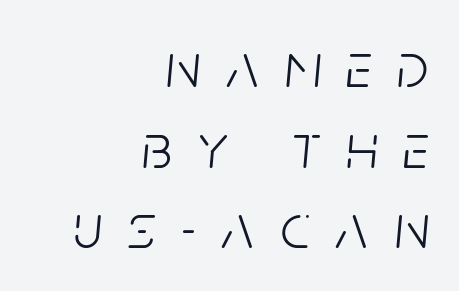
If you measured baseline to baseline, you'd find a middling distance. Right-aligned paragraph, ragged on the left. Unmarked baselines from the first word to the last. The cut favours lightness, reaching ordinary text weight at its darkest. The font's italic variant was chosen for this text. The passage shown has open, widely tracked lettering throughout.
